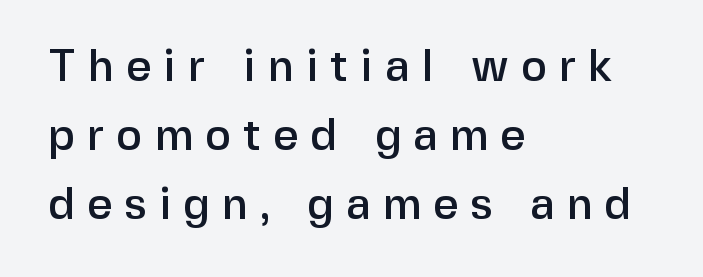
Every stem runs plumb, perpendicular to the baseline. The rendering inserts visible extra space after every character. Summary of vertical rhythm: regular, with standard interline spacing. This rendering features lettering with no underline. Character widths vary here, with narrow letters taking less room than wide ones.
